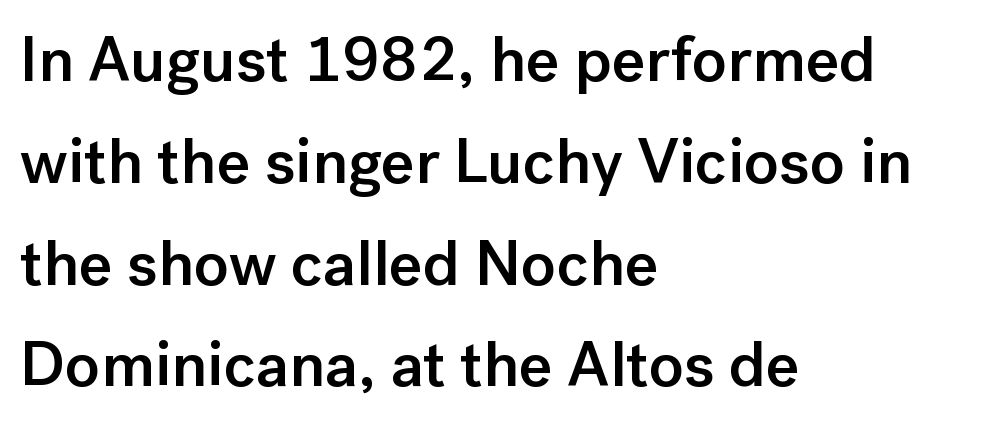
{"serif": "no", "italic": "no", "bold": "semi", "weight": "semibold", "width": "normal", "stroke_contrast": "low", "x_height": "medium", "monospaced": "no", "underline": "no", "align": "left", "line_spacing": "normal", "line_spacing_ratio": 1.59, "letter_spacing": "normal", "letter_spacing_em": 0.0, "glyph_px": 64}
